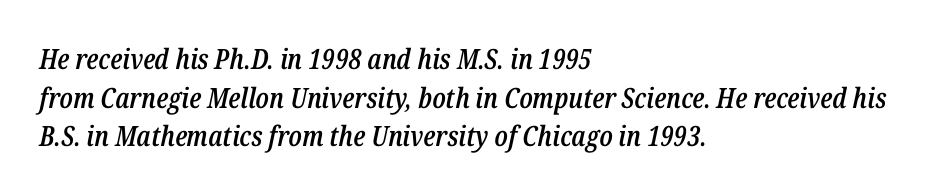
Q: Is the text bold? A: Semi-bold.
Q: Is the text italic (slanted)? A: Yes, it leans right by about 12 degrees.
Q: Is the text underlined? A: No.
Q: How is the paragraph aligned? A: Left-aligned.
Q: Is the spacing between letters normal or unusually wide? A: Normal.
Q: Is the spacing between lines tight, normal or loose? A: Normal.
Q: Width (condensed, normal, or wide)? A: Condensed.
Q: Stroke contrast? A: Low.
Q: x-height? A: Medium.
Q: Monospaced? A: No.
